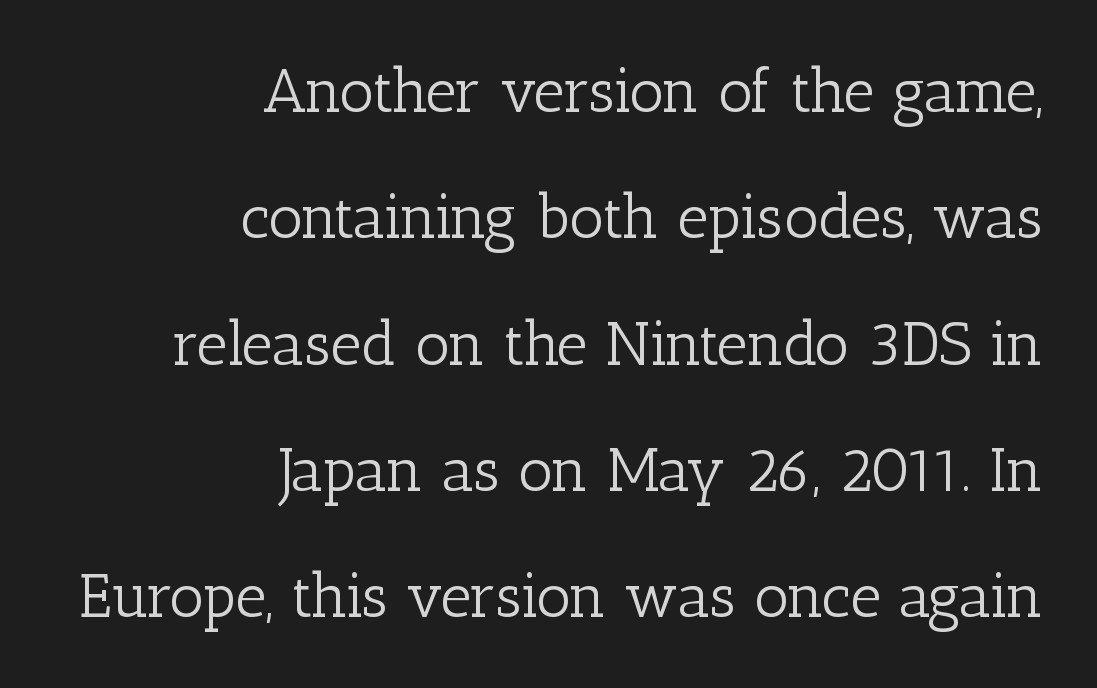
Q: Is the text bold? A: No.
Q: Is the text italic (slanted)? A: No, it is upright.
Q: Is the typeface a serif or a sans-serif typeface? A: Serif.
Q: Is the text underlined? A: No.
Q: How is the paragraph aligned? A: Right-aligned.
Q: Is the spacing between letters normal or unusually wide? A: Normal.
Q: Is the spacing between lines tight, normal or loose? A: Loose.
Q: Width (condensed, normal, or wide)? A: Normal.
Q: Stroke contrast? A: Low.
Q: x-height? A: Medium.
Q: Monospaced? A: No.
